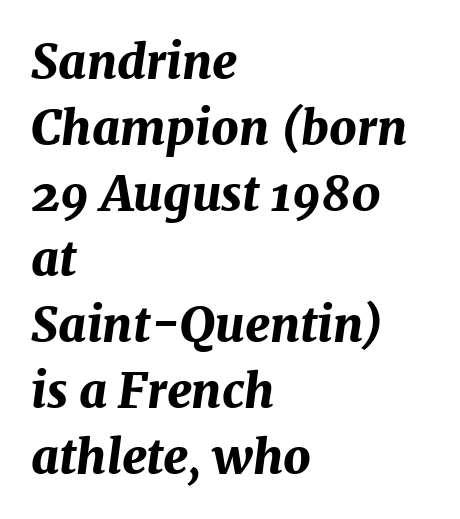
{"italic": "yes", "lean": "right", "slant_degrees": 7, "bold": "yes", "weight": "bold", "width": "normal", "stroke_contrast": "medium", "x_height": "medium", "monospaced": "no", "underline": "no", "align": "left", "line_spacing": "normal", "line_spacing_ratio": 1.37, "letter_spacing": "normal", "letter_spacing_em": 0.0, "glyph_px": 48}
